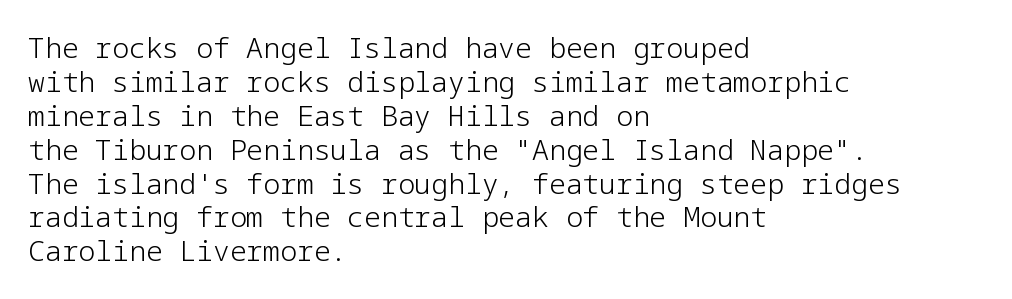
Q: Is the text bold? A: No.
Q: Is the text italic (slanted)? A: No, it is upright.
Q: Is the typeface a serif or a sans-serif typeface? A: Sans-serif.
Q: Is the text underlined? A: No.
Q: How is the paragraph aligned? A: Left-aligned.
Q: Is the spacing between letters normal or unusually wide? A: Normal.
Q: Width (condensed, normal, or wide)? A: Normal.
Q: Stroke contrast? A: Low.
Q: x-height? A: Medium.
